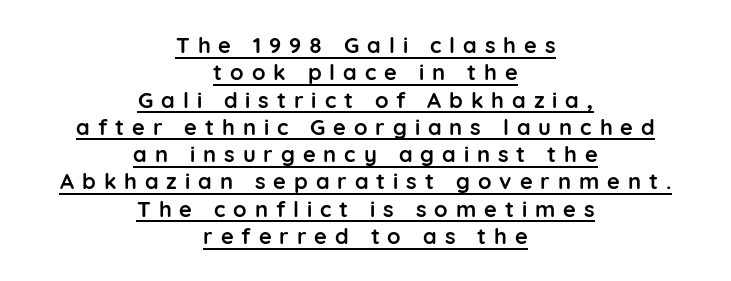
Q: Is the text bold? A: Yes.
Q: Is the text italic (slanted)? A: No, it is upright.
Q: Is the text underlined? A: Yes.
Q: How is the paragraph aligned? A: Centered.
Q: Is the spacing between letters normal or unusually wide? A: Unusually wide.
